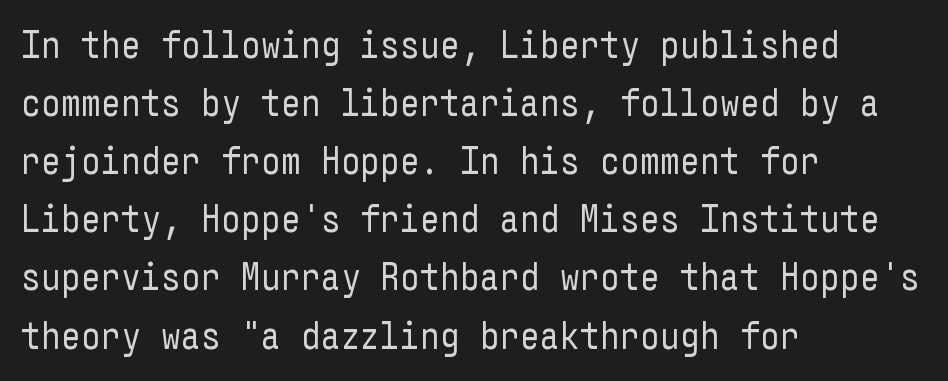
The image shows 39 px regular-weight, condensed sans-serif type, upright; set left-aligned, normal line spacing (1.49x), normal letter spacing, not underlined; low stroke contrast and a medium x-height.
